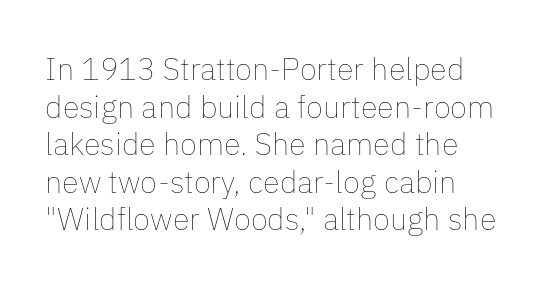
Q: Is the text bold? A: No.
Q: Is the text italic (slanted)? A: No, it is upright.
Q: Is the text underlined? A: No.
Q: How is the paragraph aligned? A: Left-aligned.
Q: Is the spacing between letters normal or unusually wide? A: Normal.
Q: Width (condensed, normal, or wide)? A: Normal.
Q: Stroke contrast? A: Low.
Q: x-height? A: Medium.
Q: Monospaced? A: No.
